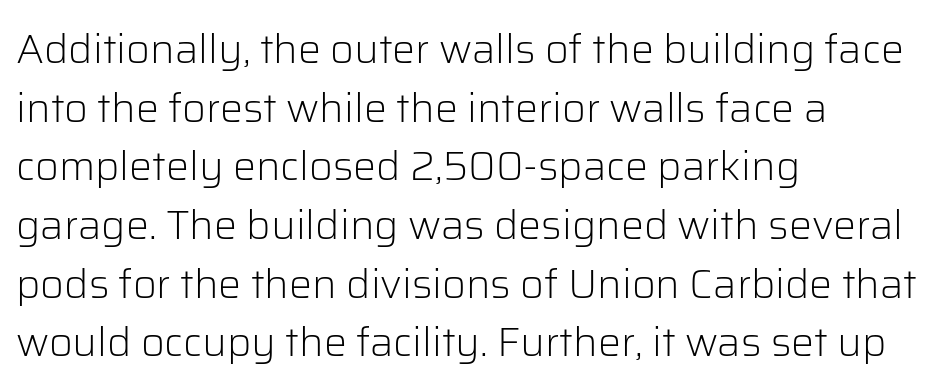
The image shows 41 px light sans-serif type, upright; set left-aligned, normal line spacing (1.43x), normal letter spacing, not underlined; low stroke contrast and a medium x-height.
